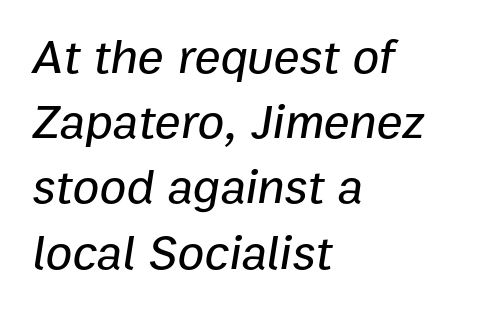
Q: Is the text italic (slanted)? A: Yes, it leans right by about 9 degrees.
Q: Is the text underlined? A: No.
Q: How is the paragraph aligned? A: Left-aligned.
Q: Is the spacing between letters normal or unusually wide? A: Normal.
Q: Is the spacing between lines tight, normal or loose? A: Normal.
Q: Width (condensed, normal, or wide)? A: Normal.
Q: Stroke contrast? A: Low.
Q: x-height? A: Medium.
Q: Monospaced? A: No.
